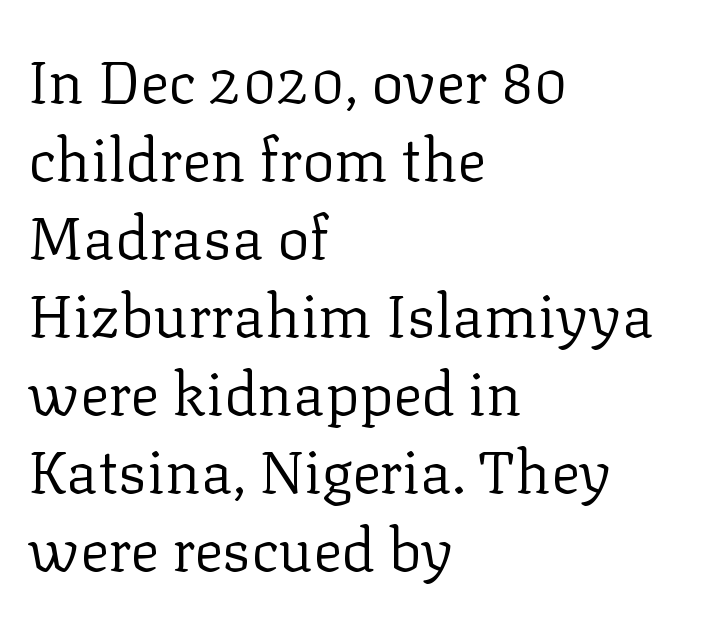
Q: Is the text bold? A: No.
Q: Is the text italic (slanted)? A: No, it is upright.
Q: Is the typeface a serif or a sans-serif typeface? A: Serif.
Q: Is the text underlined? A: No.
Q: How is the paragraph aligned? A: Left-aligned.
Q: Is the spacing between letters normal or unusually wide? A: Normal.
Q: Is the spacing between lines tight, normal or loose? A: Normal.
Q: Width (condensed, normal, or wide)? A: Normal.
Q: Stroke contrast? A: Low.
Q: x-height? A: Medium.
Q: Monospaced? A: No.
